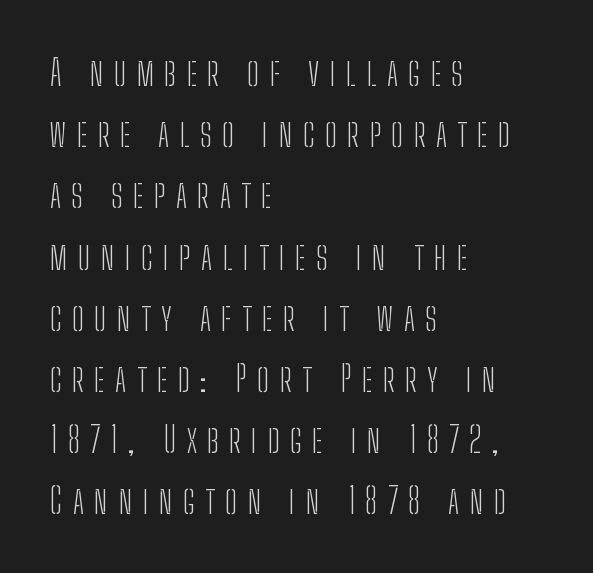
The image shows 36 px light, condensed sans-serif type, upright; set left-aligned, normal line spacing (1.7x), unusually wide letter spacing (+0.29 em), not underlined; low stroke contrast and a medium x-height.
